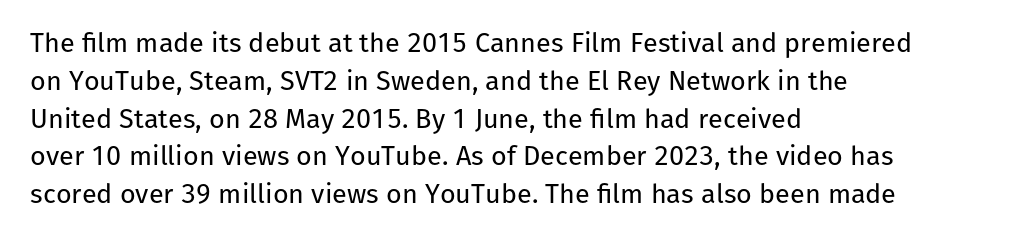
{"italic": "no", "bold": "no", "underline": "no", "align": "left", "line_spacing": "normal", "line_spacing_ratio": 1.4, "letter_spacing": "normal", "letter_spacing_em": 0.0, "glyph_px": 27}
